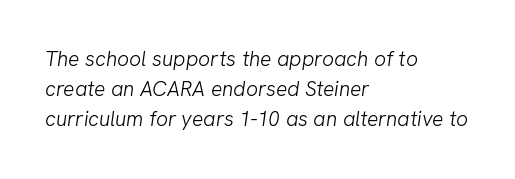
Has an underline been added? It has not. The face looks like a standard text weight, possibly lighter. The designer left line spacing at the default. Letter spacing: default.
